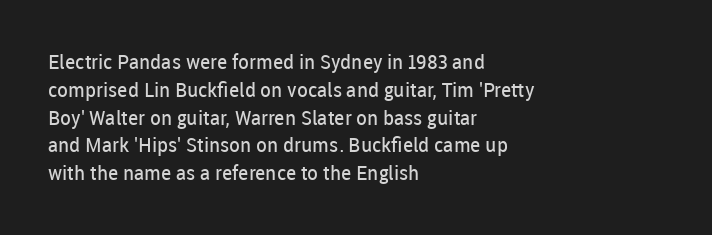
The image shows 20 px text type, upright; set left-aligned, normal line spacing (1.39x), normal letter spacing, not underlined.
